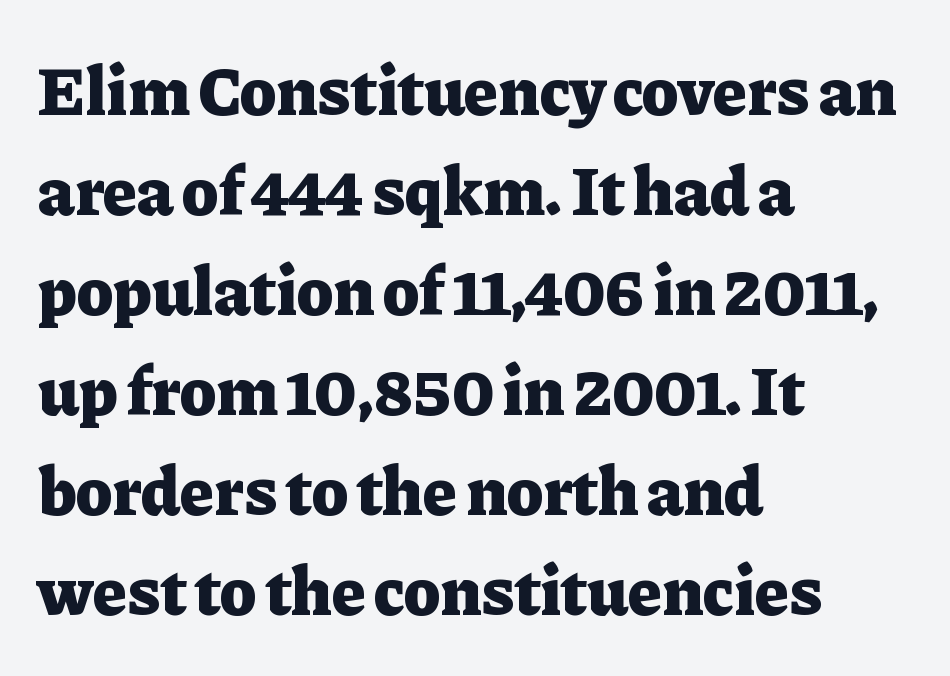
The axis of the letterforms is exactly vertical. Left-aligned paragraph, ragged on the right. Vertical spacing — default. Character widths vary here, with narrow letters taking less room than wide ones. Set as a true bold cut, around the 700 mark.
